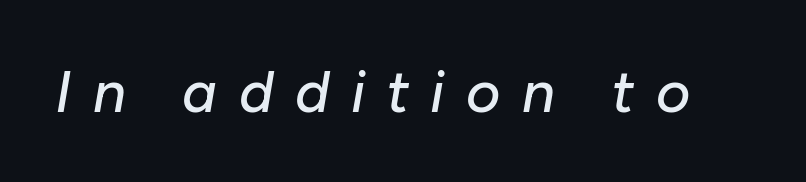
The image shows 59 px text type, italic (leaning right); set unusually wide letter spacing (+0.36 em), not underlined; low stroke contrast and a medium x-height.
